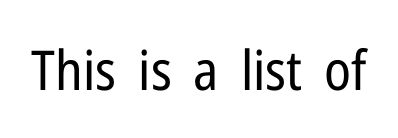
The image shows 55 px regular-weight, condensed sans-serif type, upright; set normal letter spacing, not underlined; low stroke contrast and a medium x-height.
